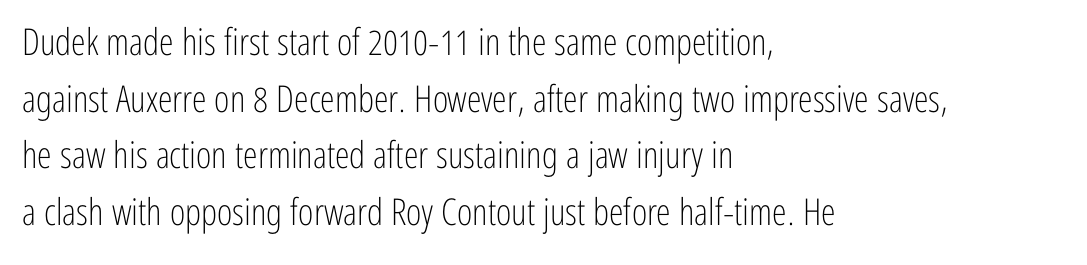
Q: Is the text bold? A: No.
Q: Is the text italic (slanted)? A: No, it is upright.
Q: Is the typeface a serif or a sans-serif typeface? A: Sans-serif.
Q: Is the text underlined? A: No.
Q: How is the paragraph aligned? A: Left-aligned.
Q: Is the spacing between letters normal or unusually wide? A: Normal.
Q: Is the spacing between lines tight, normal or loose? A: Normal.
Q: Width (condensed, normal, or wide)? A: Condensed.
Q: Stroke contrast? A: Low.
Q: x-height? A: Medium.
Q: Monospaced? A: No.
